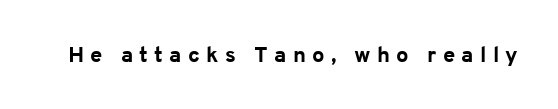
Q: Is the text bold? A: Yes.
Q: Is the text italic (slanted)? A: No, it is upright.
Q: Is the text underlined? A: No.
Q: Is the spacing between letters normal or unusually wide? A: Unusually wide.
